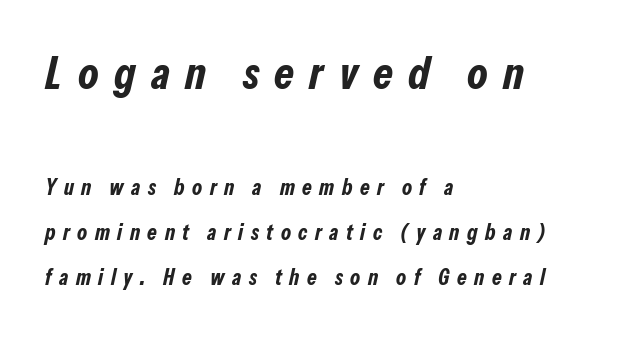
{"italic": "yes", "lean": "right", "slant_degrees": 13, "bold": "yes", "weight": "bold", "width": "condensed", "stroke_contrast": "low", "x_height": "medium", "monospaced": "no", "underline": "no", "align": "left", "line_spacing": "loose", "line_spacing_ratio": 2.05, "letter_spacing": "wide", "letter_spacing_em": 0.34, "larger_block": "first", "size_ratio": 2.05, "glyph_px": 45}
